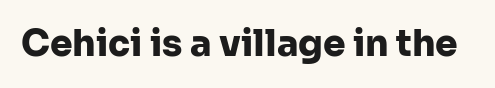
Q: Is the text bold? A: Yes.
Q: Is the text italic (slanted)? A: No, it is upright.
Q: Is the typeface a serif or a sans-serif typeface? A: Sans-serif.
Q: Is the text underlined? A: No.
Q: Is the spacing between letters normal or unusually wide? A: Normal.
Q: Width (condensed, normal, or wide)? A: Normal.
Q: Stroke contrast? A: Low.
Q: x-height? A: Medium.
Q: Monospaced? A: No.
